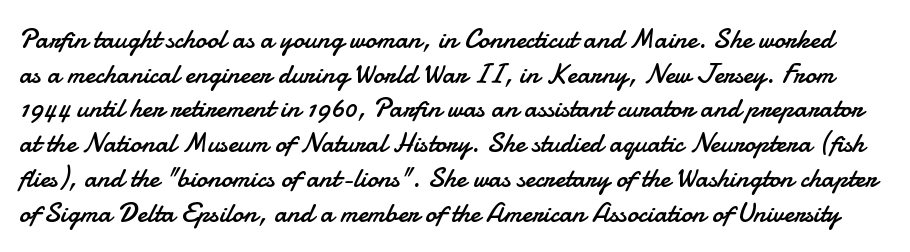
Q: Is the text bold? A: No.
Q: Is the text italic (slanted)? A: Yes.
Q: Is the typeface a serif or a sans-serif typeface? A: Sans-serif.
Q: Is the text underlined? A: No.
Q: Is the spacing between letters normal or unusually wide? A: Normal.
Q: Width (condensed, normal, or wide)? A: Normal.
Q: Stroke contrast? A: Low.
Q: x-height? A: Small.
Q: Monospaced? A: No.
